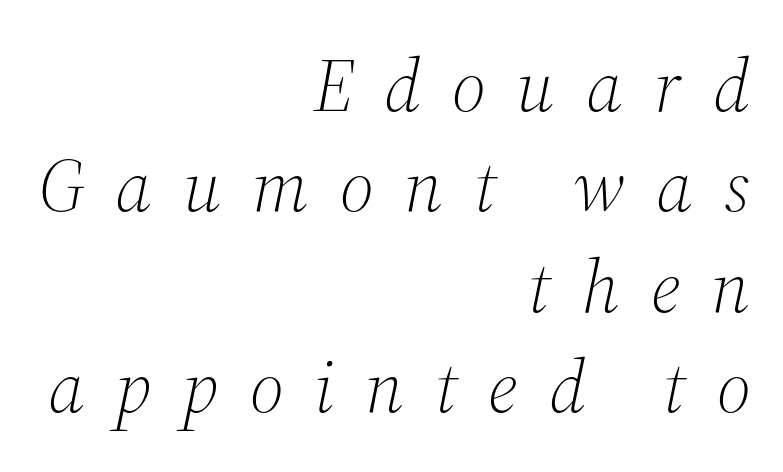
Honestly, there is no underline to notice here at all. An italicized treatment has been applied to the whole sample. Examine the stroke ends and you'll spot serifs. No chunkiness to these letters — they're not bold. Think of a printed novel: that variable character pitch is what you see here. There is plenty of visible air inserted between adjacent glyphs.
